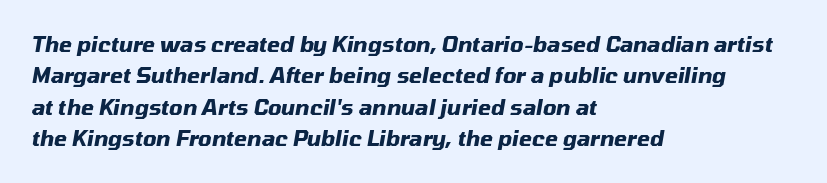
Q: Is the text bold? A: Yes.
Q: Is the text italic (slanted)? A: Yes, it leans right by about 10 degrees.
Q: Is the text underlined? A: No.
Q: How is the paragraph aligned? A: Left-aligned.
Q: Is the spacing between letters normal or unusually wide? A: Normal.
Q: Is the spacing between lines tight, normal or loose? A: Normal.
